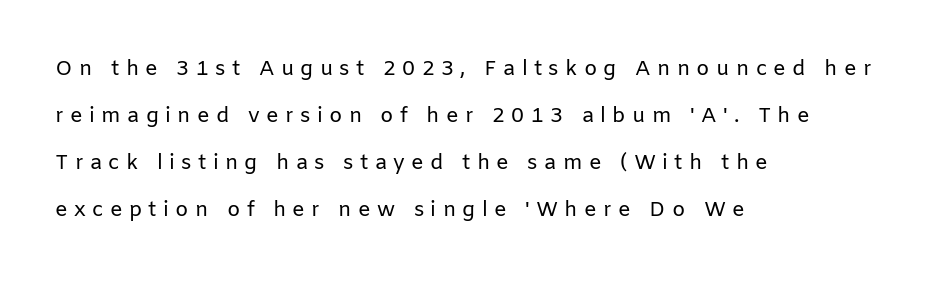
Rule under the text: the space is simply empty. The face used here is rendered with a markedly widened letterfit. Horizontal alignment here is leftward, the default for most running prose. Leading: increased.
